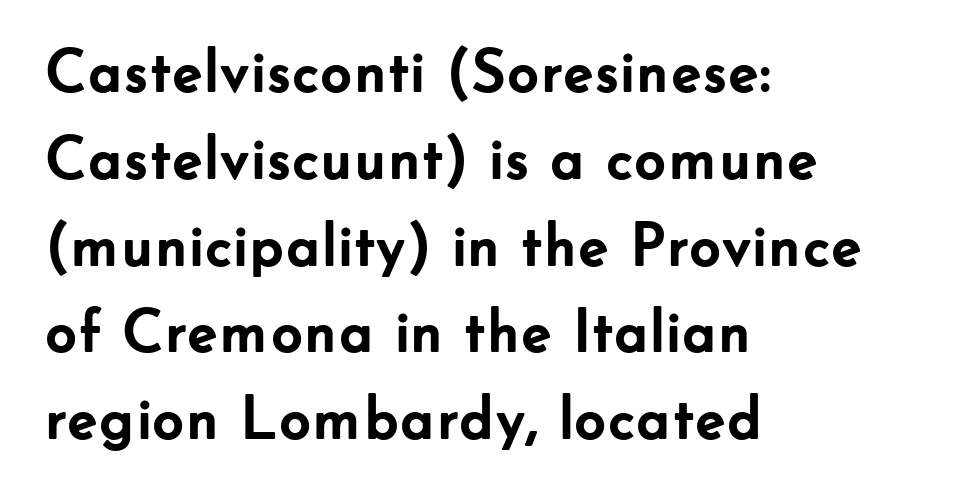
Q: Is the text bold? A: Yes.
Q: Is the text italic (slanted)? A: No, it is upright.
Q: Is the typeface a serif or a sans-serif typeface? A: Sans-serif.
Q: Is the text underlined? A: No.
Q: How is the paragraph aligned? A: Left-aligned.
Q: Is the spacing between letters normal or unusually wide? A: Normal.
Q: Is the spacing between lines tight, normal or loose? A: Normal.
Q: Width (condensed, normal, or wide)? A: Normal.
Q: Stroke contrast? A: Low.
Q: x-height? A: Small.
Q: Monospaced? A: No.
